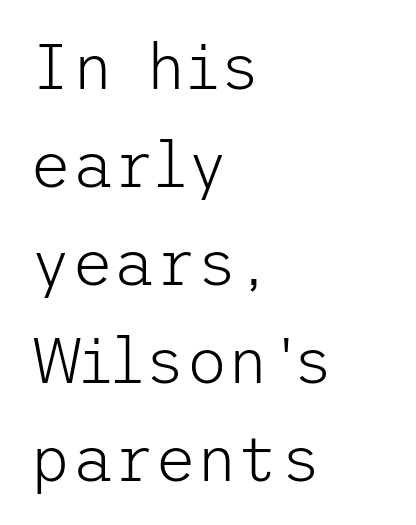
The image shows 64 px light sans-serif type, upright; set left-aligned, normal line spacing (1.53x), normal letter spacing, not underlined; low stroke contrast and a medium x-height.
